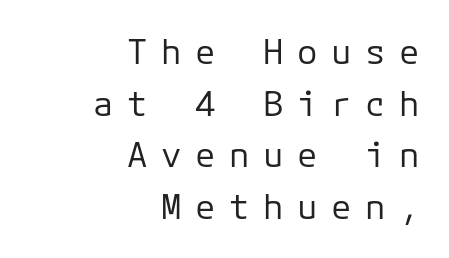
The image shows 34 px regular-weight sans-serif type, upright; set right-aligned, normal line spacing (1.52x), unusually wide letter spacing (+0.4 em), not underlined; low stroke contrast and a medium x-height.
